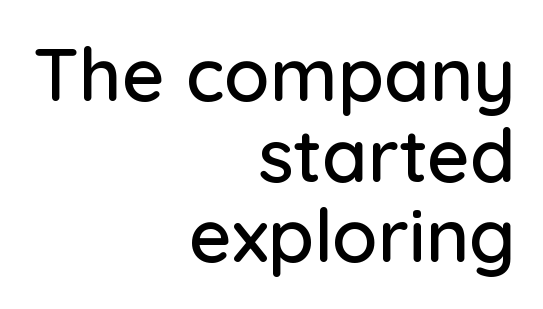
Q: Is the text italic (slanted)? A: No, it is upright.
Q: Is the typeface a serif or a sans-serif typeface? A: Sans-serif.
Q: Is the text underlined? A: No.
Q: How is the paragraph aligned? A: Right-aligned.
Q: Is the spacing between letters normal or unusually wide? A: Normal.
Q: Is the spacing between lines tight, normal or loose? A: Tight.
Q: Width (condensed, normal, or wide)? A: Normal.
Q: Stroke contrast? A: Low.
Q: x-height? A: Medium.
Q: Monospaced? A: No.
